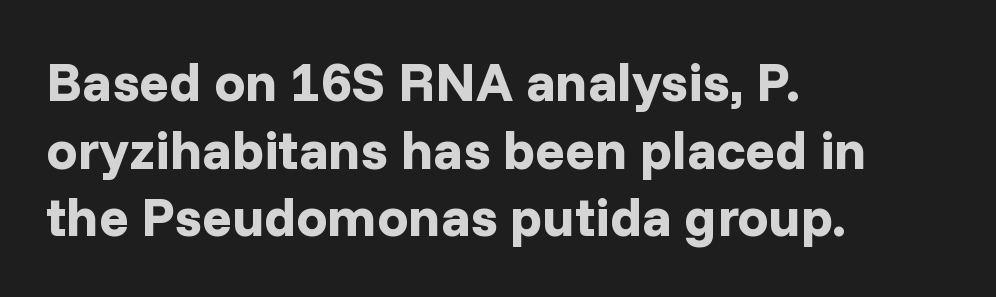
The image shows 55 px bold sans-serif type, upright; set left-aligned, line spacing 1.23x, normal letter spacing, not underlined; low stroke contrast and a medium x-height.
